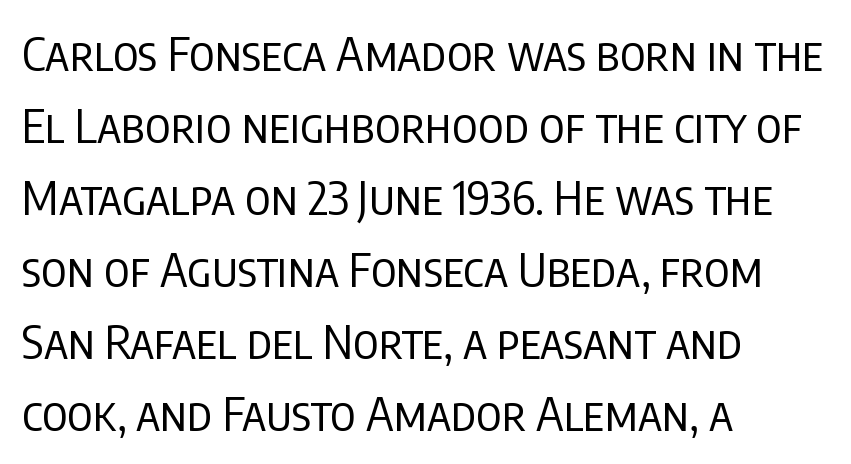
Q: Is the text bold? A: No.
Q: Is the text italic (slanted)? A: No, it is upright.
Q: Is the typeface a serif or a sans-serif typeface? A: Sans-serif.
Q: Is the text underlined? A: No.
Q: How is the paragraph aligned? A: Left-aligned.
Q: Is the spacing between letters normal or unusually wide? A: Normal.
Q: Is the spacing between lines tight, normal or loose? A: Normal.
Q: Width (condensed, normal, or wide)? A: Condensed.
Q: Stroke contrast? A: Low.
Q: x-height? A: Large.
Q: Monospaced? A: No.
